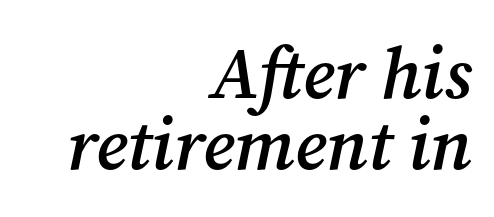
{"serif": "yes", "italic": "yes", "lean": "right", "slant_degrees": 12, "bold": "semi", "weight": "semibold", "width": "normal", "stroke_contrast": "medium", "x_height": "medium", "monospaced": "no", "underline": "no", "align": "right", "line_spacing": "tight", "line_spacing_ratio": 0.98, "letter_spacing": "normal", "letter_spacing_em": 0.0, "glyph_px": 72}
